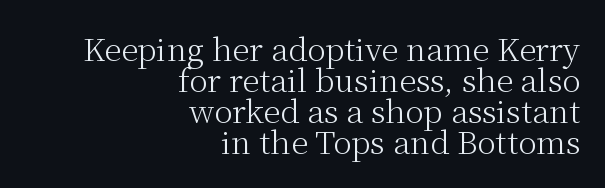
Q: Is the text bold? A: No.
Q: Is the text italic (slanted)? A: No, it is upright.
Q: Is the typeface a serif or a sans-serif typeface? A: Serif.
Q: Is the text underlined? A: No.
Q: How is the paragraph aligned? A: Right-aligned.
Q: Is the spacing between letters normal or unusually wide? A: Normal.
Q: Is the spacing between lines tight, normal or loose? A: Tight.
Q: Width (condensed, normal, or wide)? A: Normal.
Q: Stroke contrast? A: Medium.
Q: x-height? A: Medium.
Q: Monospaced? A: No.
